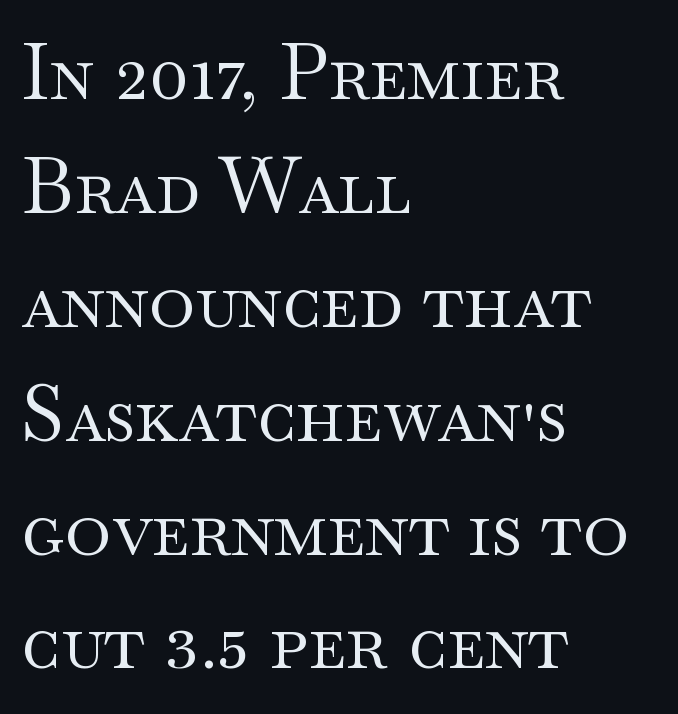
Letter spacing: default. Which margin do the lines hug? The left one — the right edge is uneven. In terms of posture, this sample is upright. Does the leading feel generous? No, just average.
